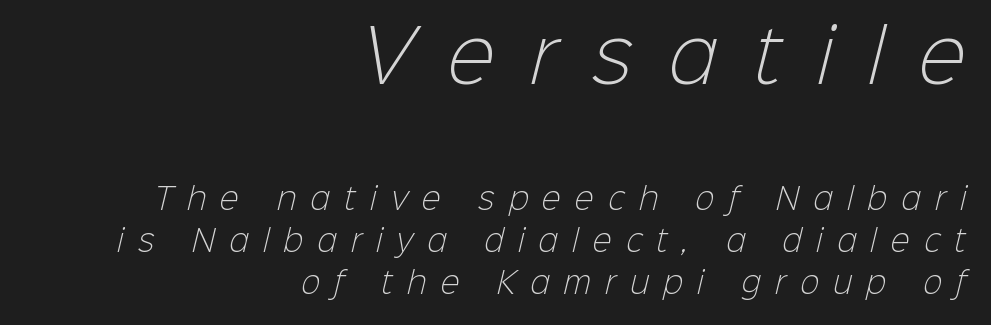
The image shows 72 px light sans-serif type; set right-aligned, normal line spacing (1.44x), unusually wide letter spacing (+0.49 em), not underlined; the first (top) block is 2.48x larger; low stroke contrast and a medium x-height.
